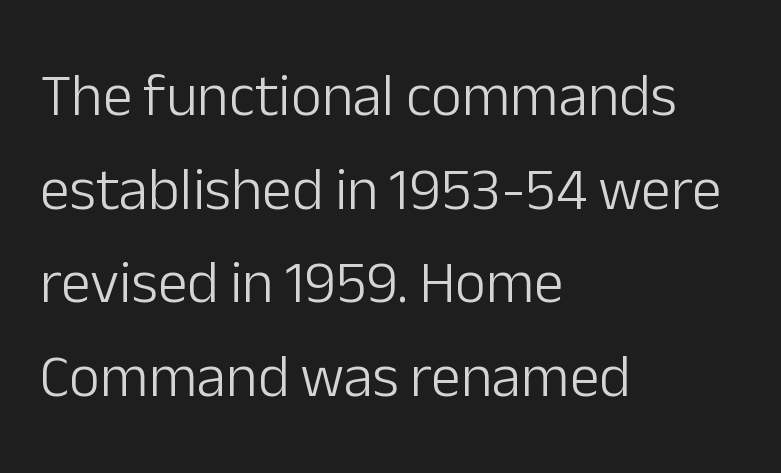
The image shows 60 px light sans-serif type, upright; set left-aligned, normal line spacing (1.56x), normal letter spacing, not underlined; low stroke contrast and a medium x-height.
